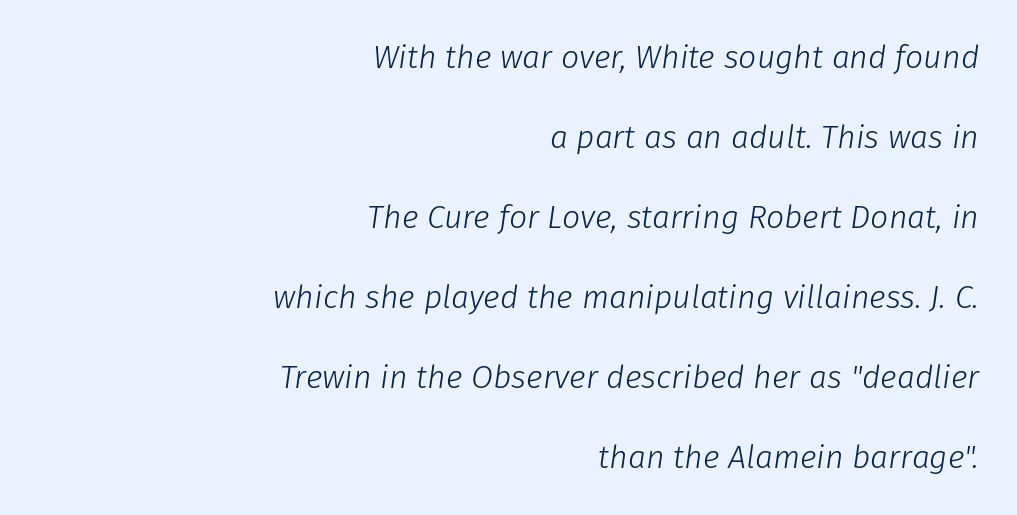
{"italic": "yes", "lean": "right", "slant_degrees": 8, "bold": "no", "weight": "light", "width": "normal", "stroke_contrast": "low", "x_height": "medium", "monospaced": "no", "underline": "no", "align": "right", "line_spacing": "loose", "line_spacing_ratio": 2.5, "letter_spacing": "normal", "letter_spacing_em": 0.0, "glyph_px": 32}
